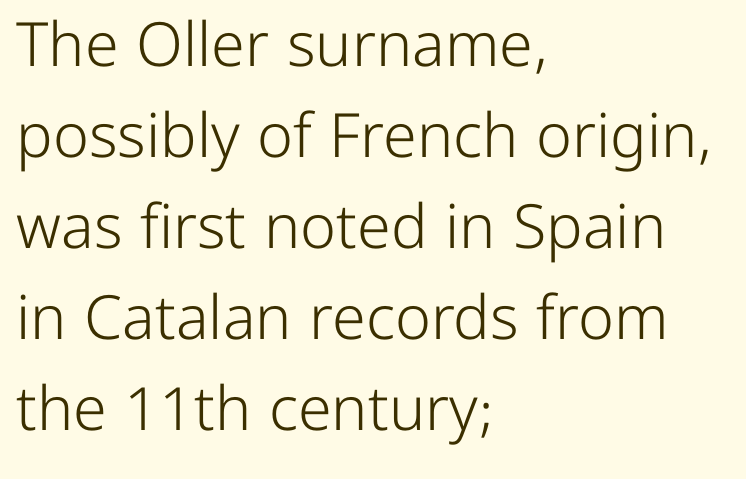
Look at the tracking — it's just the regular setting, nothing added. No letter is thick-stroked: the sample isn't bold. Characters remain perfectly vertical along every line. This block has exactly the height ordinary leading produces. Note the varied advance widths — an 'i' is clearly narrower than an 'm'.
